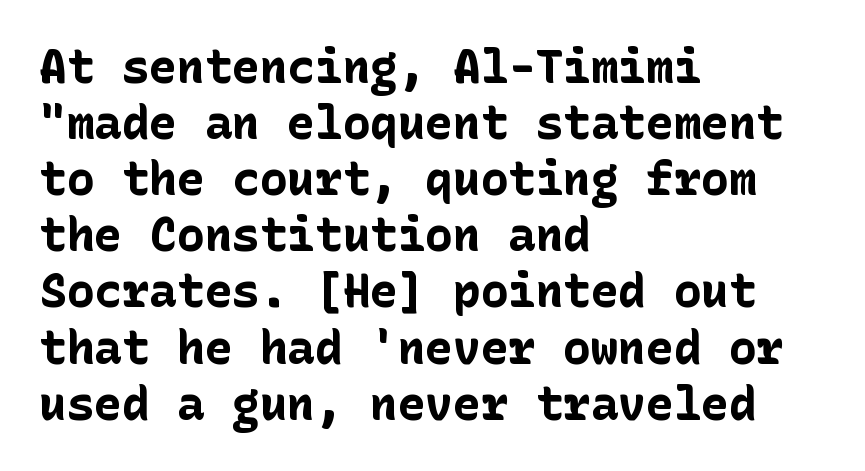
{"serif": "no", "italic": "no", "bold": "yes", "weight": "bold", "width": "normal", "stroke_contrast": "low", "x_height": "medium", "underline": "no", "align": "left", "line_spacing_ratio": 1.22, "letter_spacing": "normal", "letter_spacing_em": 0.0, "glyph_px": 46}
